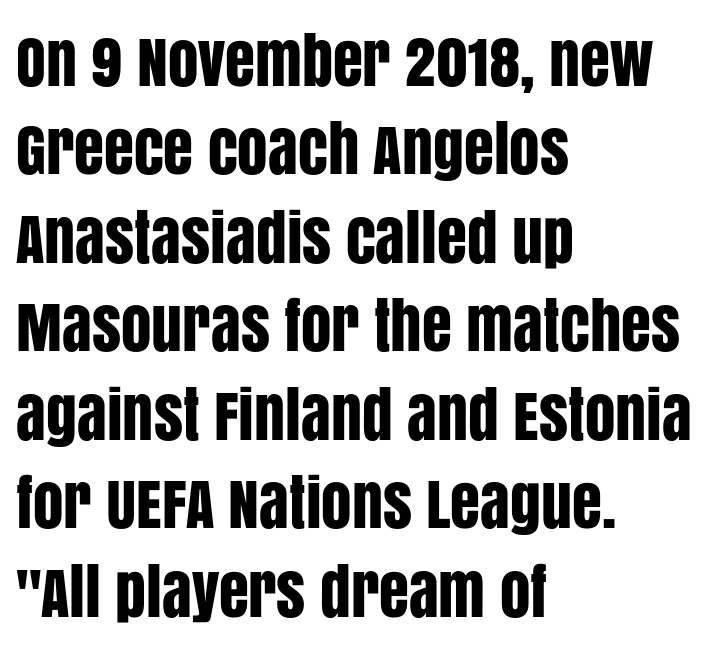
{"serif": "no", "italic": "no", "width": "condensed", "stroke_contrast": "low", "x_height": "large", "monospaced": "no", "underline": "no", "align": "left", "line_spacing": "normal", "line_spacing_ratio": 1.45, "letter_spacing": "normal", "letter_spacing_em": 0.0, "glyph_px": 61}
